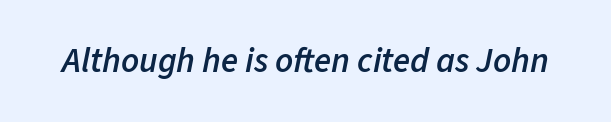
{"italic": "yes", "lean": "right", "slant_degrees": 11, "bold": "semi", "weight": "semibold", "width": "normal", "stroke_contrast": "low", "x_height": "medium", "monospaced": "no", "underline": "no", "letter_spacing": "normal", "letter_spacing_em": 0.0, "glyph_px": 35}
